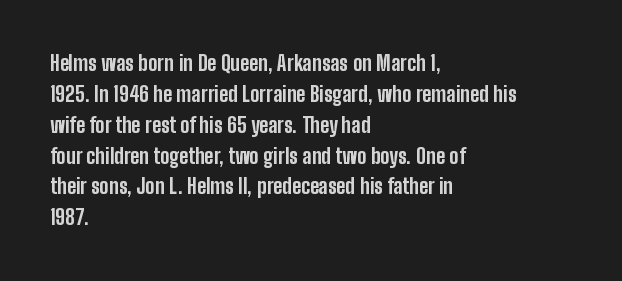
Posture: vertical. A classic flush-left, rag-right setting is used for this passage. Horizontal bands of white between lines are of average thickness. Each word holds together tightly as a unit, with standard inter-letter gaps. The font is running at its bold setting.
